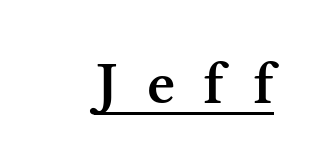
{"serif": "yes", "italic": "no", "bold": "semi", "weight": "semibold", "width": "normal", "stroke_contrast": "medium", "x_height": "medium", "monospaced": "no", "underline": "yes", "letter_spacing": "wide", "letter_spacing_em": 0.47, "glyph_px": 61}
